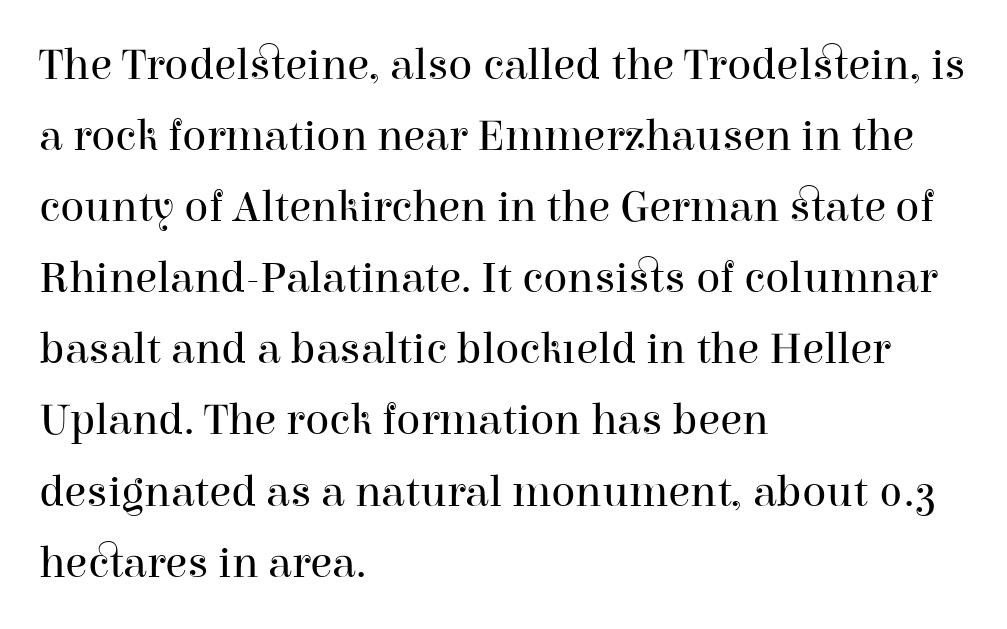
{"serif": "yes", "italic": "no", "bold": "no", "weight": "regular", "width": "normal", "stroke_contrast": "high", "x_height": "medium", "monospaced": "no", "underline": "no", "align": "left", "line_spacing": "normal", "line_spacing_ratio": 1.58, "letter_spacing": "normal", "letter_spacing_em": 0.0, "glyph_px": 45}
